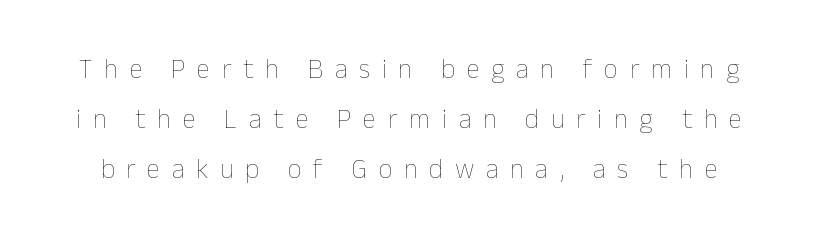
Q: Is the text bold? A: No.
Q: Is the text italic (slanted)? A: No, it is upright.
Q: Is the text underlined? A: No.
Q: Is the spacing between letters normal or unusually wide? A: Unusually wide.
